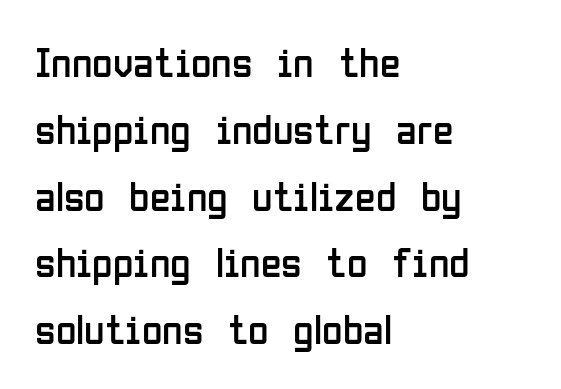
The letters carry no serifs — their stems end cleanly without finishing strokes. Teacher's note: observe the even left margin — that is flush-left alignment. How would I describe the line gaps? Plain and ordinary. Descender tails drop into unmarked territory. The tracking reads as untouched default to a designer's eye. These lines are rendered in a variable-pitch font.
